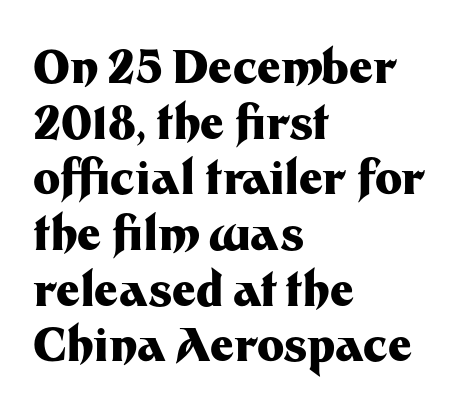
This sample uses plain, unmodified letter spacing. All the whitespace from short lines collects on the right. This rendering features lettering with no underline. Varying glyph widths throughout — classic text-font behaviour. No feet cap the strokes, marking this as sans-serif type. Strokes here are thick enough to call this a true bold.
